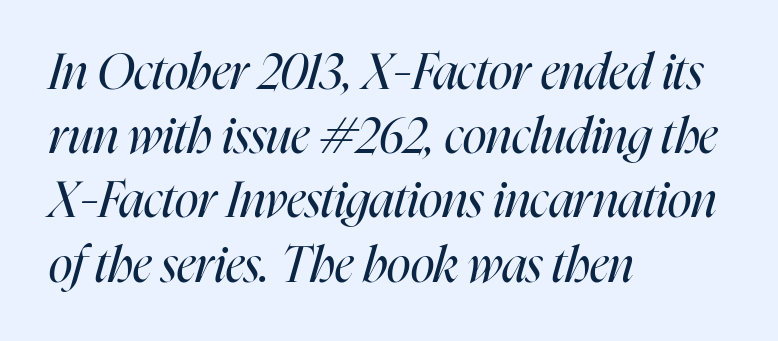
The image shows 49 px regular-weight, condensed type, italic (leaning right); set left-aligned, normal line spacing (1.31x), normal letter spacing, not underlined; high stroke contrast and a medium x-height.
